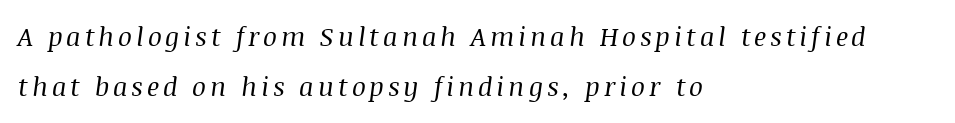
The image shows 26 px text type, italic (leaning right); set left-aligned, loose line spacing (1.94x), not underlined.
